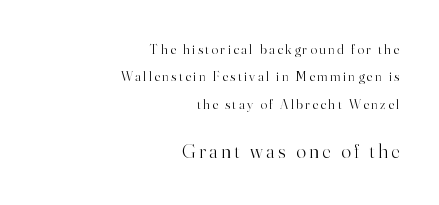
The image shows 20 px text type, upright; set right-aligned, loose line spacing (1.96x), not underlined; the second (bottom) block is 1.43x larger.
